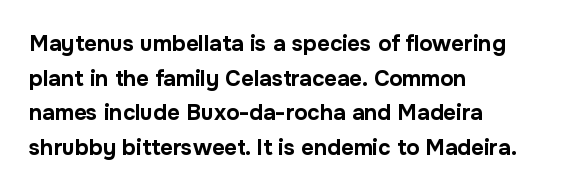
Q: Is the text bold? A: Yes.
Q: Is the text italic (slanted)? A: No, it is upright.
Q: Is the text underlined? A: No.
Q: How is the paragraph aligned? A: Left-aligned.
Q: Is the spacing between letters normal or unusually wide? A: Normal.
Q: Is the spacing between lines tight, normal or loose? A: Normal.
